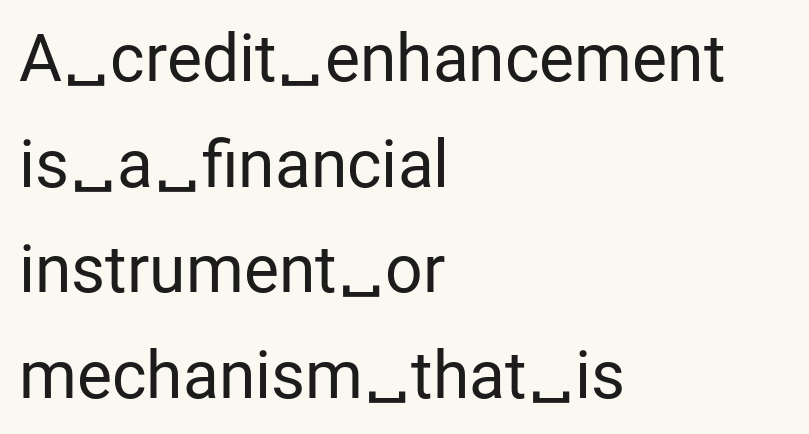
The letters stand straight up with perfectly vertical stems. The passage shown is typeset with a sans-serif family. The rendering uses a moderate line-height, typical for paragraphs. This sample has the flowing, uneven cadence of proportional lettering.
